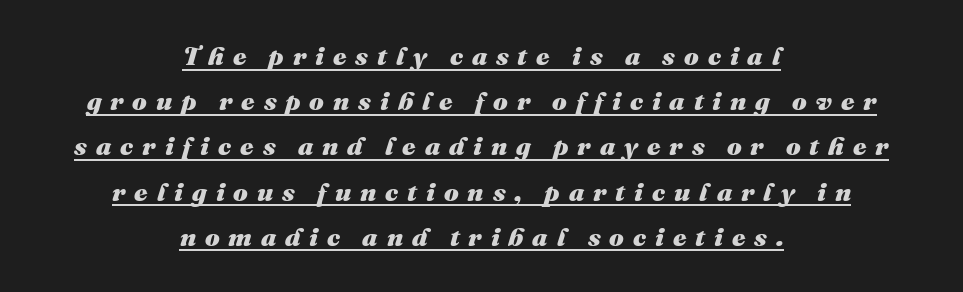
Someone cranked the tracking dial way up on this one. Yep, that's italic — everything's leaning. The lines in this sample share a center point and differ in where they start and stop. Is the type bold? Yes — the strokes are clearly thick and heavy. The specimen includes a rule beneath the text block's lines.
